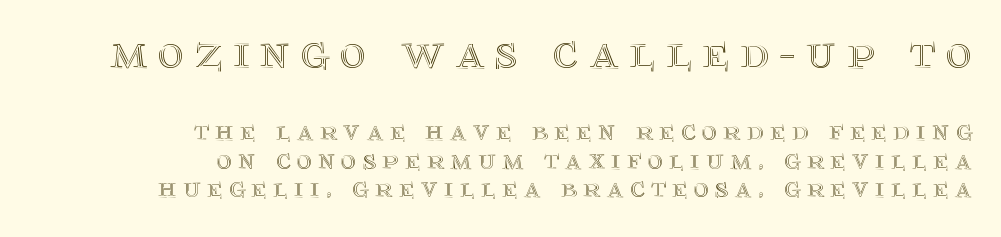
The image shows 50 px text type, upright; set right-aligned, tight line spacing (0.97x), unusually wide letter spacing (+0.22 em), not underlined; the first (top) block is 1.72x larger; a large x-height.
